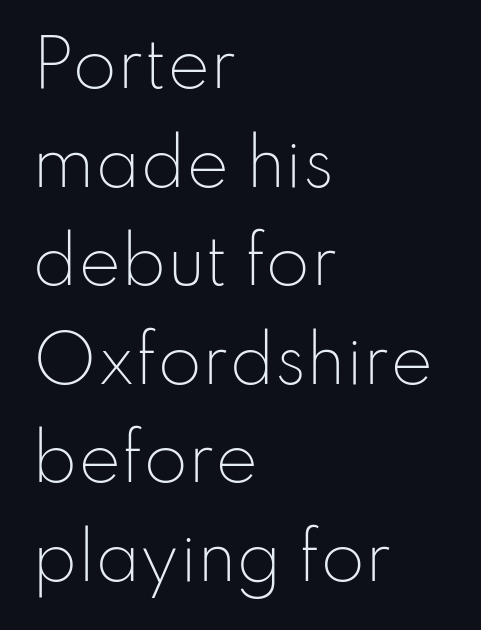
Check the space under the baseline: it is left empty. Alignment: flush left. If you measured baseline to baseline, you'd find a middling distance. Character widths vary here, with narrow letters taking less room than wide ones. The type family on display is of the sans-serif kind. The specimen reads as upright at a glance.
